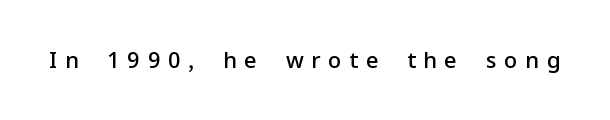
The image shows 22 px text type, upright; set unusually wide letter spacing (+0.35 em), not underlined.
